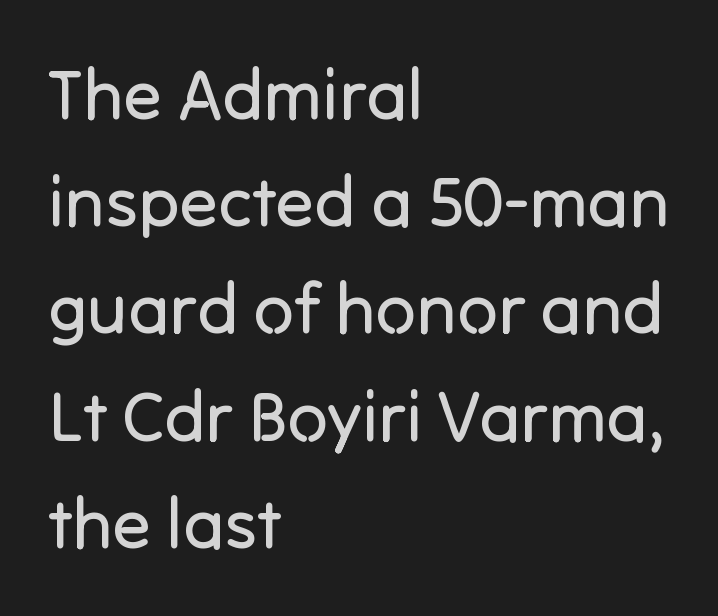
Q: Is the text bold? A: No.
Q: Is the text italic (slanted)? A: No, it is upright.
Q: Is the typeface a serif or a sans-serif typeface? A: Sans-serif.
Q: Is the text underlined? A: No.
Q: How is the paragraph aligned? A: Left-aligned.
Q: Is the spacing between letters normal or unusually wide? A: Normal.
Q: Is the spacing between lines tight, normal or loose? A: Normal.
Q: Width (condensed, normal, or wide)? A: Normal.
Q: Stroke contrast? A: Low.
Q: x-height? A: Medium.
Q: Monospaced? A: No.
